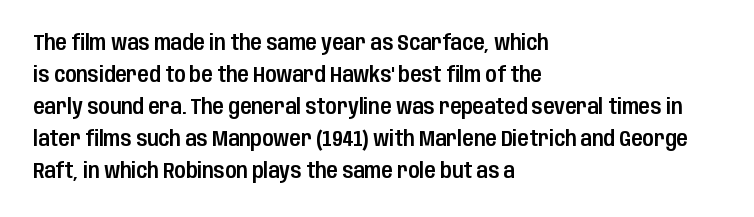
Spacing between characters is what you'd get straight out of the box. This sample is left-justified, so line endings fall wherever the words run out. Has an underline been added? It has not. Evenly set lines give the paragraph a standard silhouette. You can tell it's not italic because the verticals are truly vertical.
